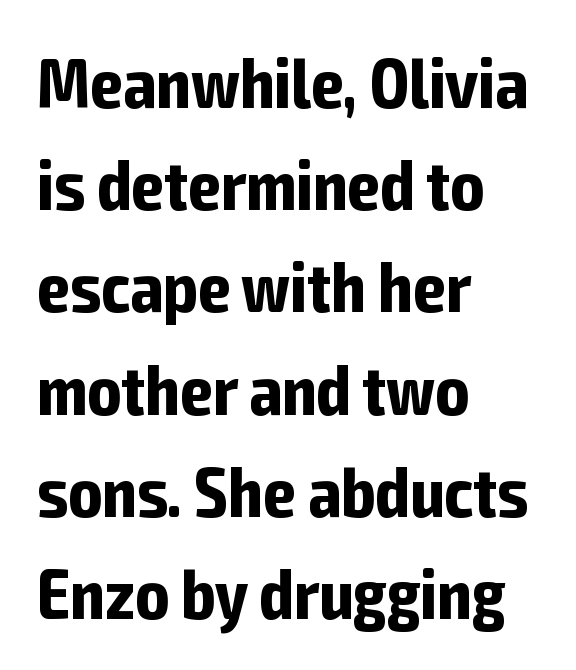
The line-height multiplier appears to be the usual default. Nope, not italic — everything's standing straight. Unmarked baselines from the first word to the last. Proportional: the letters do not fall into vertical columns.
